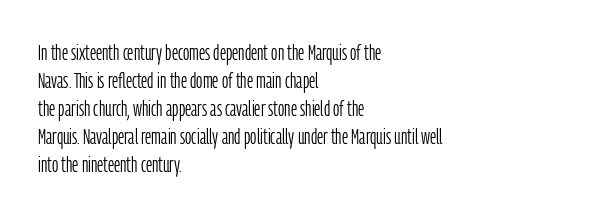
{"italic": "no", "bold": "no", "underline": "no", "align": "left", "line_spacing": "normal", "line_spacing_ratio": 1.27, "letter_spacing": "normal", "letter_spacing_em": 0.0, "glyph_px": 22}
